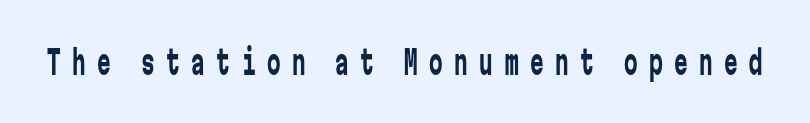
{"serif": "no", "italic": "no", "bold": "no", "weight": "regular", "width": "condensed", "stroke_contrast": "low", "x_height": "medium", "monospaced": "yes", "underline": "no", "letter_spacing": "wide", "letter_spacing_em": 0.34, "glyph_px": 34}
